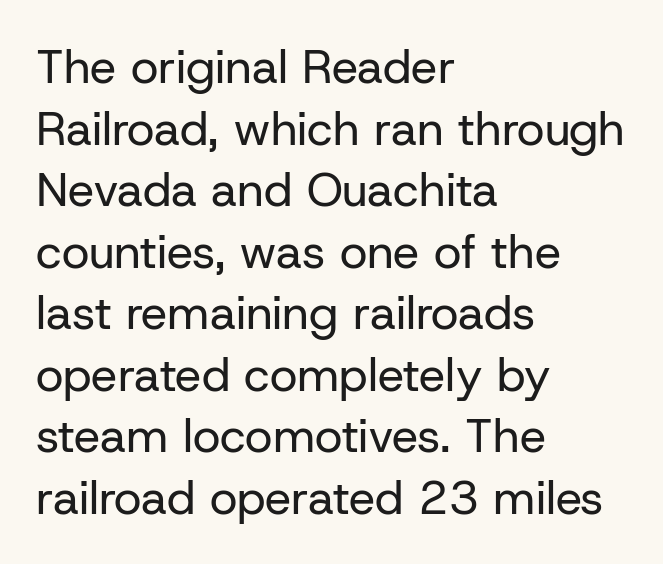
Q: Is the text bold? A: No.
Q: Is the text italic (slanted)? A: No, it is upright.
Q: Is the typeface a serif or a sans-serif typeface? A: Sans-serif.
Q: Is the text underlined? A: No.
Q: How is the paragraph aligned? A: Left-aligned.
Q: Is the spacing between letters normal or unusually wide? A: Normal.
Q: Is the spacing between lines tight, normal or loose? A: Normal.
Q: Width (condensed, normal, or wide)? A: Normal.
Q: Stroke contrast? A: Low.
Q: x-height? A: Medium.
Q: Monospaced? A: No.
